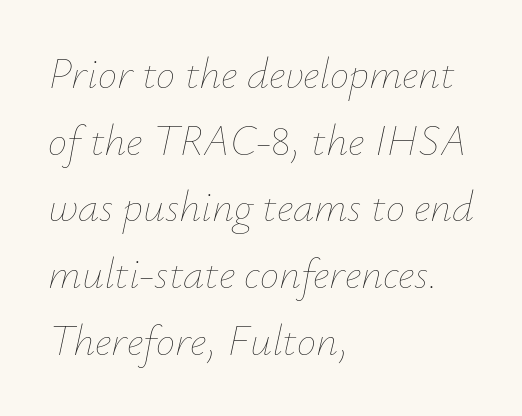
{"italic": "yes", "lean": "right", "slant_degrees": 12, "bold": "no", "weight": "thin", "width": "normal", "stroke_contrast": "low", "x_height": "small", "monospaced": "no", "underline": "no", "align": "left", "line_spacing": "normal", "line_spacing_ratio": 1.55, "letter_spacing": "normal", "letter_spacing_em": 0.0, "glyph_px": 43}
